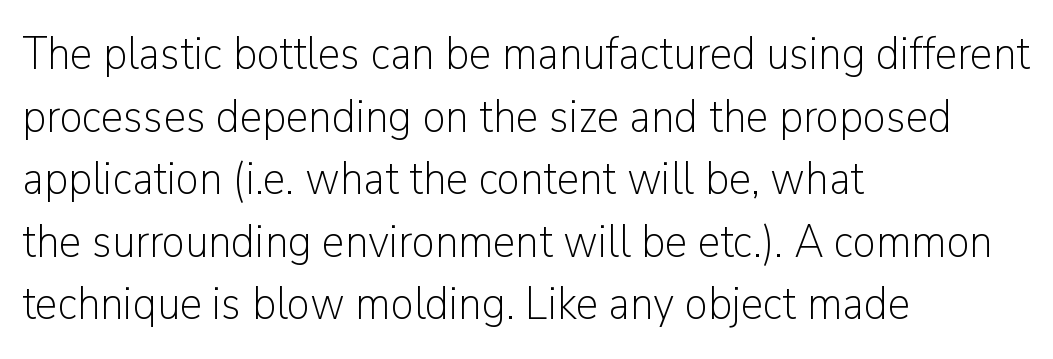
Q: Is the text bold? A: No.
Q: Is the text italic (slanted)? A: No, it is upright.
Q: Is the typeface a serif or a sans-serif typeface? A: Sans-serif.
Q: Is the text underlined? A: No.
Q: How is the paragraph aligned? A: Left-aligned.
Q: Is the spacing between letters normal or unusually wide? A: Normal.
Q: Is the spacing between lines tight, normal or loose? A: Normal.
Q: Width (condensed, normal, or wide)? A: Normal.
Q: Stroke contrast? A: Low.
Q: x-height? A: Medium.
Q: Monospaced? A: No.
